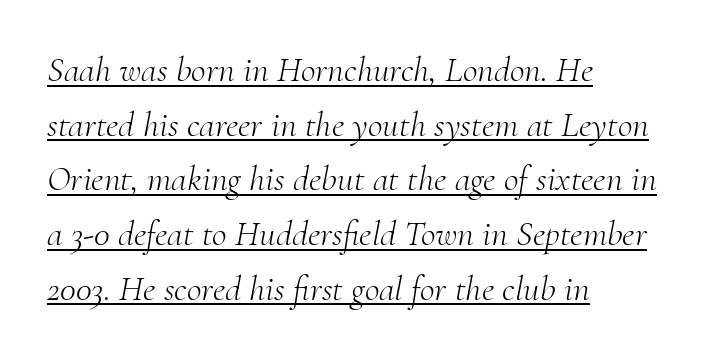
The image shows 36 px light serif type, italic (leaning right); set left-aligned, normal line spacing (1.52x), normal letter spacing, underlined; medium stroke contrast and a small x-height.
